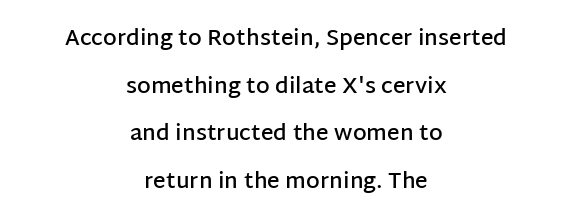
The string is rendered with underlining switched off. These lines are centered, leaving both edges ragged. I'd describe the lettering as semibold — firm but not a full bold. The leading is generous, giving the passage an open texture. Here the glyphs are tracked normally, forming tight word shapes. Unlike italic type, these characters show no tilt at all.
